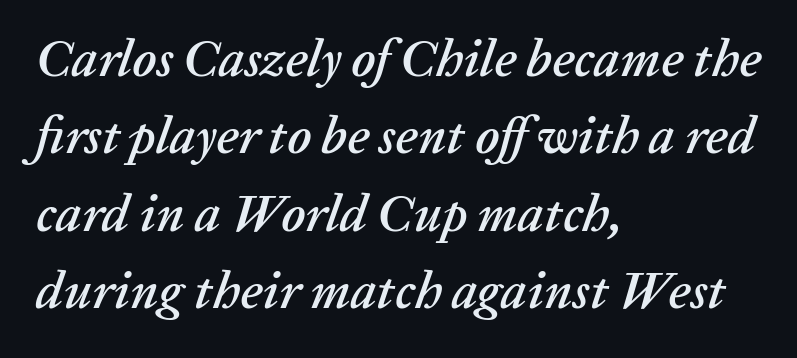
Q: Is the text italic (slanted)? A: Yes, it leans right by about 20 degrees.
Q: Is the text underlined? A: No.
Q: How is the paragraph aligned? A: Left-aligned.
Q: Is the spacing between letters normal or unusually wide? A: Normal.
Q: Is the spacing between lines tight, normal or loose? A: Normal.
Q: Width (condensed, normal, or wide)? A: Normal.
Q: Stroke contrast? A: Low.
Q: x-height? A: Medium.
Q: Monospaced? A: No.
